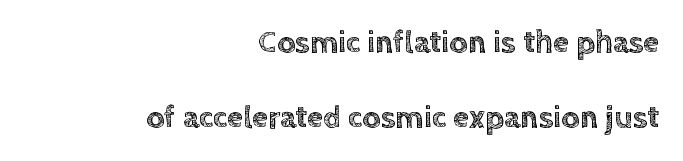
Beneath every word, the page is bare. Is there much room between lines? Yes — plenty of vertical air separates them. The specimen reads as upright at a glance. Proportional: the letters do not fall into vertical columns.
